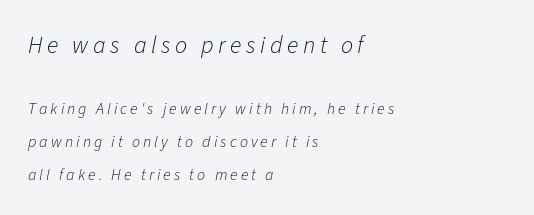
Q: Is the text bold? A: No.
Q: Is the text italic (slanted)? A: Yes, it leans right by about 11 degrees.
Q: Is the text underlined? A: No.
Q: How is the paragraph aligned? A: Left-aligned.
Q: Is the spacing between lines tight, normal or loose? A: Loose.
Q: Which block of text is set in a larger size, the first (top) or the second (bottom)? A: The first (top) one.
